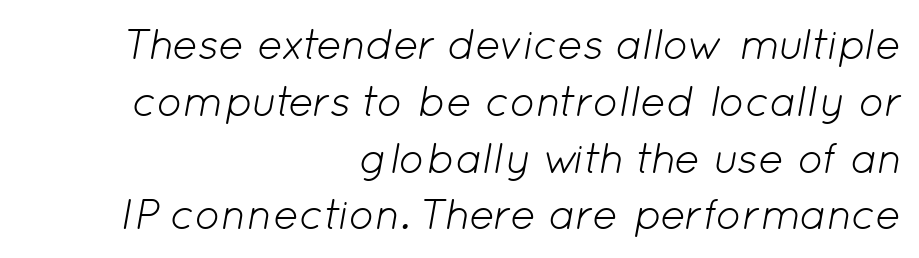
The image shows 43 px light type, italic (leaning right); set right-aligned, normal line spacing (1.32x), normal letter spacing, not underlined; low stroke contrast and a medium x-height.
